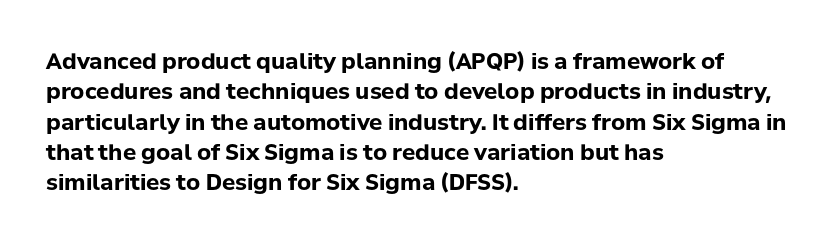
{"italic": "no", "bold": "yes", "underline": "no", "align": "left", "line_spacing": "normal", "line_spacing_ratio": 1.38, "letter_spacing": "normal", "letter_spacing_em": 0.0, "glyph_px": 22}
